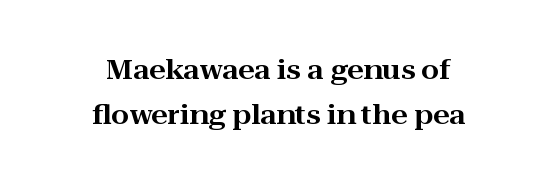
The image shows 26 px text type, upright; set centered, line spacing 1.74x, normal letter spacing, not underlined.
